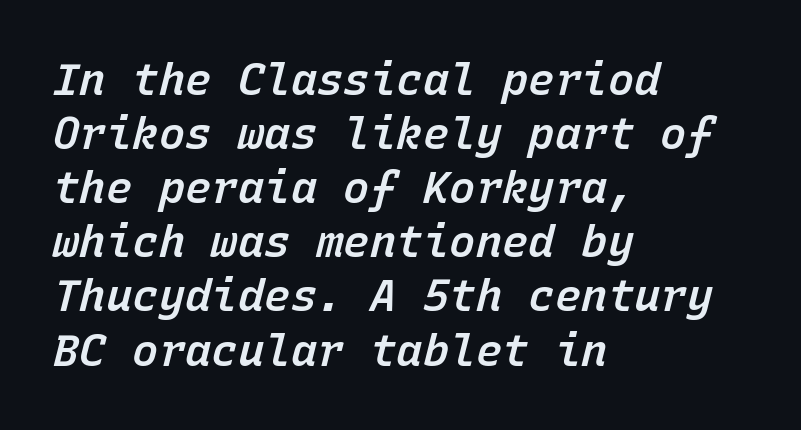
Reading down the block, your eye returns to a fixed left position each line. Rendered with sloped, italic letterforms. The foot of each line stays bare and open. Set as a demibold, roughly 600 on the weight scale.
